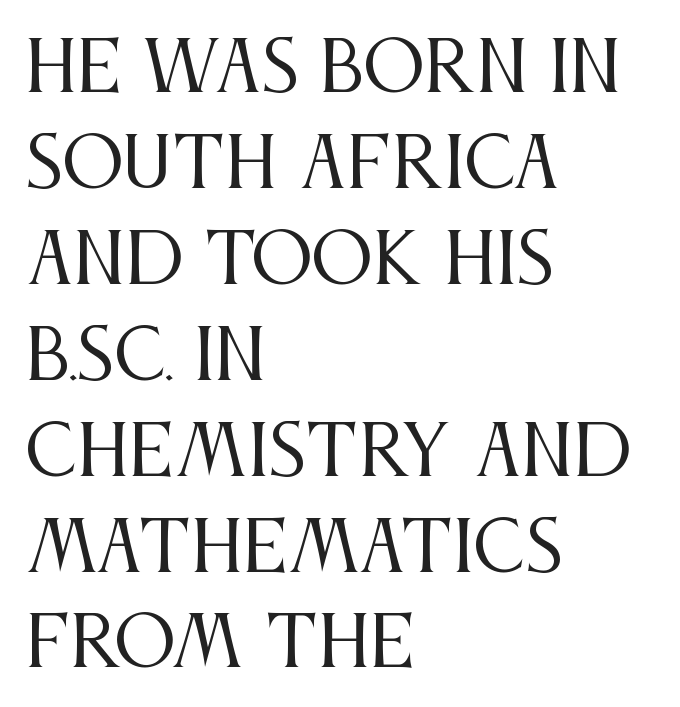
The image shows 69 px regular-weight, condensed serif type, upright; set left-aligned, normal line spacing (1.39x), normal letter spacing, not underlined; medium stroke contrast and a large x-height.
